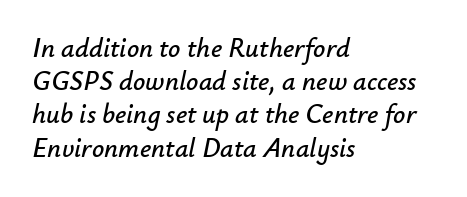
Quick note: italic. Each row of text sits above clean, open space. Standard letterfit; no display-style spreading of the glyphs. The text block is weighted toward the left margin, trailing off unevenly rightward.
